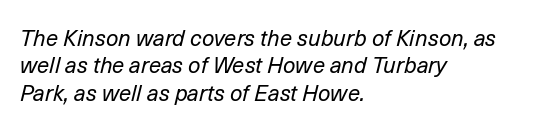
The image shows 22 px text type, italic (leaning right); set left-aligned, line spacing 1.24x, normal letter spacing, not underlined.
